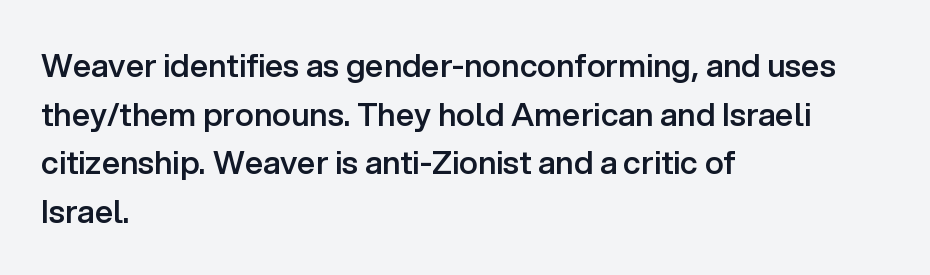
These words are printed semibold, heavier than regular yet not bold. The lettering stays uniformly vertical, giving the passage a roman look. Honestly, the row spacing looks completely unremarkable. Is this a fixed-width face? No — the glyphs have proportional, varying widths. Nothing unusual about the tracking: characters are spaced as the font intends. Check under the words: just untouched page.
